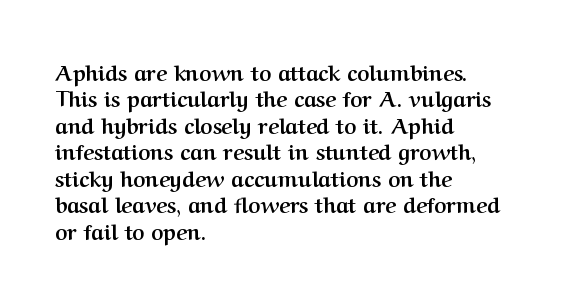
{"italic": "no", "bold": "yes", "underline": "no", "align": "left", "line_spacing": "normal", "line_spacing_ratio": 1.26, "letter_spacing": "normal", "letter_spacing_em": 0.0, "glyph_px": 21}
